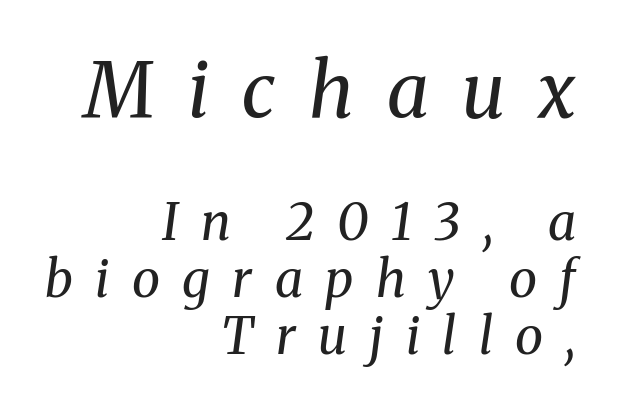
The image shows 76 px regular-weight serif type, italic (leaning right); set right-aligned, tight line spacing (1.12x), unusually wide letter spacing (+0.44 em), not underlined; the first (top) block is 1.49x larger; medium stroke contrast and a medium x-height.
